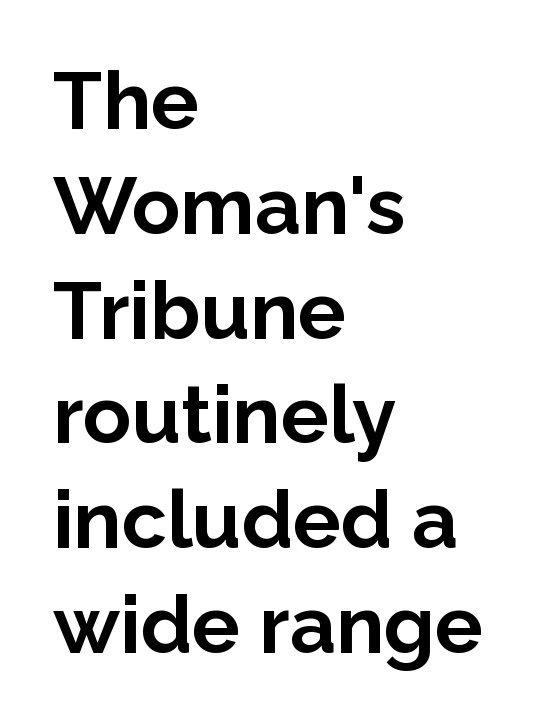
The face used here is proportionally spaced, like ordinary book or web type. Set as a true bold cut, around the 700 mark. Underlining? Definitely not there. Does extra space separate the letters? No, they use regular spacing. It's the straight-up-and-down kind of type. Whoever set this chose a conventional vertical rhythm.
